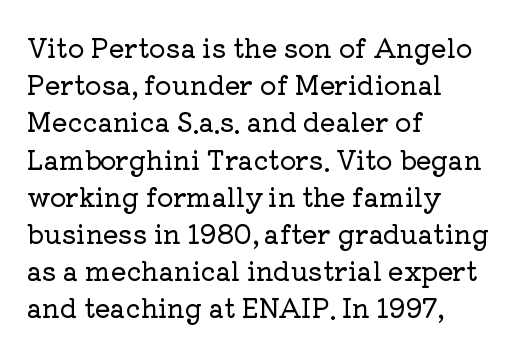
Q: Is the text italic (slanted)? A: No, it is upright.
Q: Is the text underlined? A: No.
Q: How is the paragraph aligned? A: Left-aligned.
Q: Is the spacing between letters normal or unusually wide? A: Normal.
Q: Is the spacing between lines tight, normal or loose? A: Normal.
